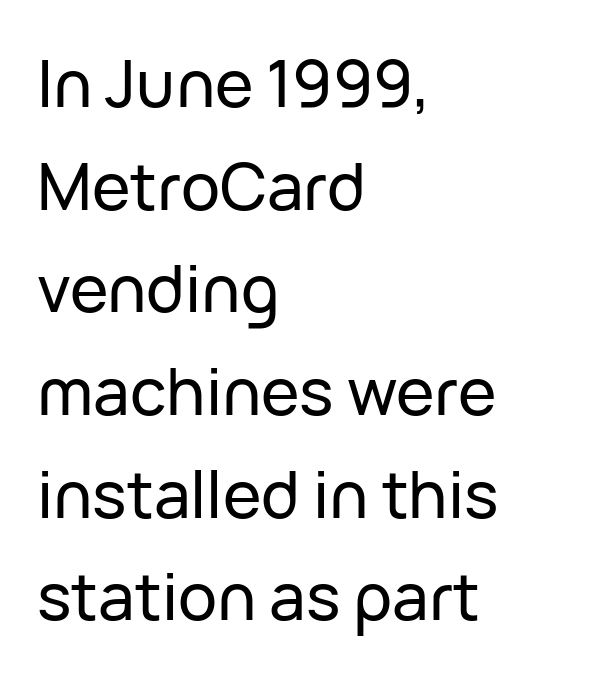
The image shows 65 px sans-serif type, upright; set left-aligned, normal line spacing (1.58x), normal letter spacing, not underlined; low stroke contrast and a medium x-height.
